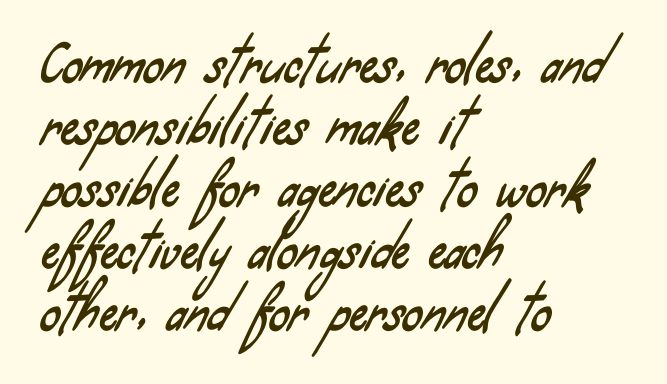
{"serif": "no", "width": "condensed", "stroke_contrast": "low", "x_height": "small", "monospaced": "no", "underline": "no", "align": "left", "line_spacing_ratio": 1.24, "letter_spacing": "normal", "letter_spacing_em": 0.0, "glyph_px": 50}
